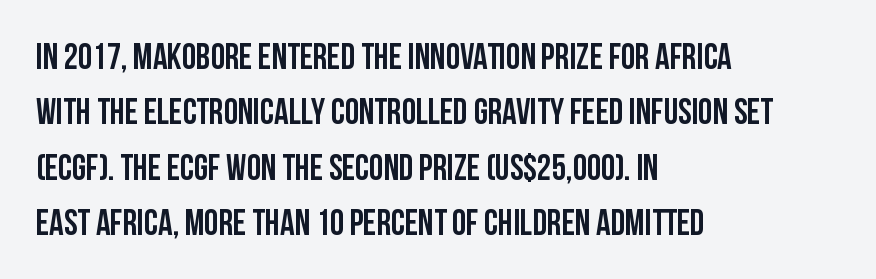
The compositor pushed each line to the left boundary. Is this a fixed-width face? No — the glyphs have proportional, varying widths. Quick note: interline space is typical. Type without underlining.
